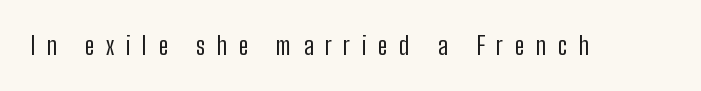
{"italic": "no", "bold": "no", "underline": "no", "letter_spacing": "wide", "letter_spacing_em": 0.46, "glyph_px": 25}
